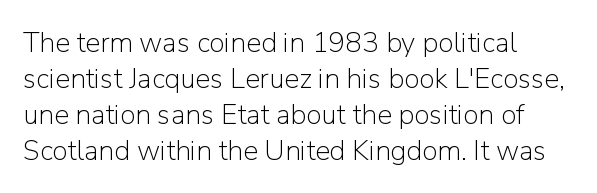
A sans-serif font was chosen for this passage. Underline: absent. Think of a printed novel: that variable character pitch is what you see here. The typography opts for an upright posture over an oblique one. One glance says typical: line gaps are just what's usual. The typeface has the unassuming heft of standard copy or less.
